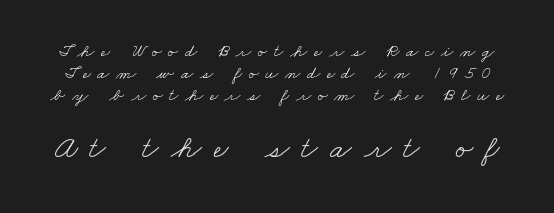
No heavy texture on the line: the type isn't bold. Do the characters align in a grid? No, the font is proportional. Does extra space separate the letters? Yes, quite a lot of it. The composition opens small and finishes big. You can tell from the footed stems that serif type was used.
